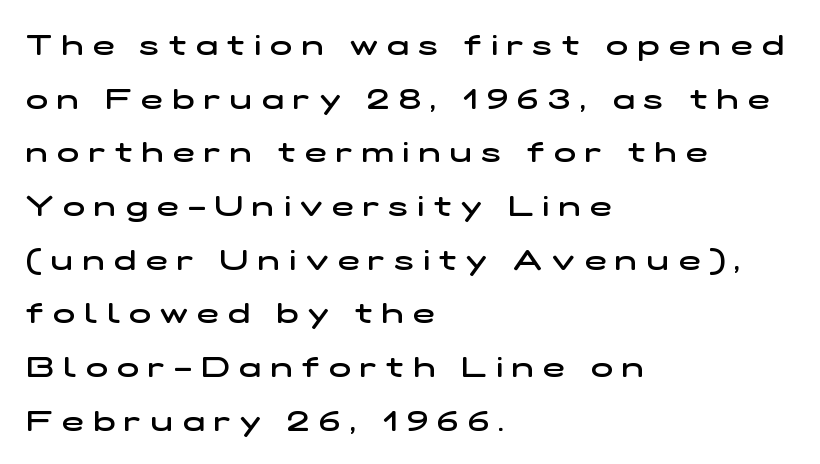
{"serif": "no", "bold": "semi", "weight": "semibold", "width": "wide", "stroke_contrast": "low", "x_height": "medium", "monospaced": "no", "underline": "no", "align": "left", "line_spacing_ratio": 1.85, "letter_spacing": "wide", "letter_spacing_em": 0.33, "glyph_px": 29}
